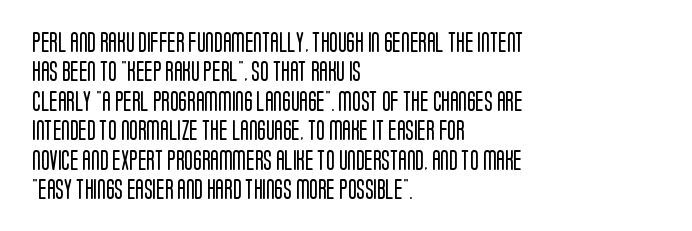
Q: Is the text bold? A: No.
Q: Is the text italic (slanted)? A: No, it is upright.
Q: Is the text underlined? A: No.
Q: How is the paragraph aligned? A: Left-aligned.
Q: Is the spacing between letters normal or unusually wide? A: Normal.
Q: Is the spacing between lines tight, normal or loose? A: Normal.
